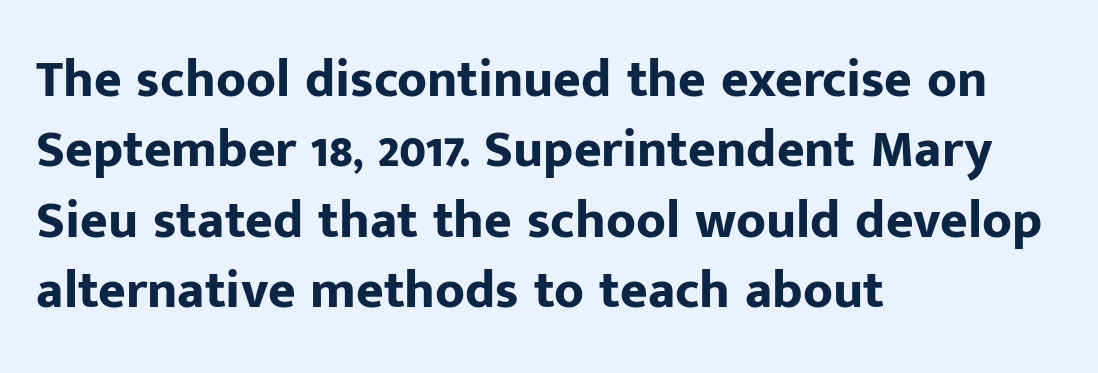
Q: Is the text bold? A: Yes.
Q: Is the text italic (slanted)? A: No, it is upright.
Q: Is the typeface a serif or a sans-serif typeface? A: Sans-serif.
Q: Is the text underlined? A: No.
Q: How is the paragraph aligned? A: Left-aligned.
Q: Is the spacing between letters normal or unusually wide? A: Normal.
Q: Is the spacing between lines tight, normal or loose? A: Normal.
Q: Width (condensed, normal, or wide)? A: Normal.
Q: Stroke contrast? A: Low.
Q: x-height? A: Medium.
Q: Monospaced? A: No.
